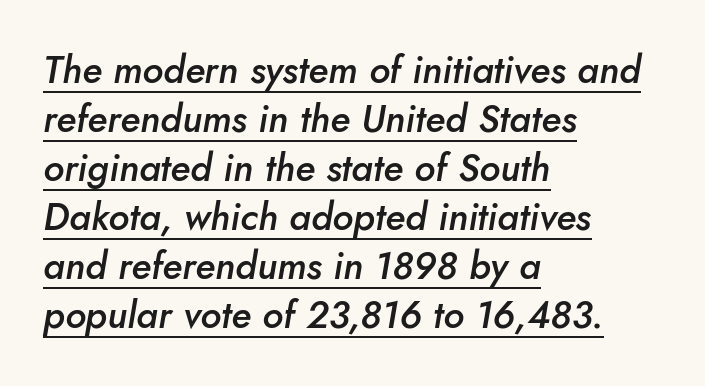
{"italic": "yes", "lean": "right", "slant_degrees": 10, "bold": "semi", "weight": "semibold", "width": "normal", "stroke_contrast": "low", "x_height": "small", "monospaced": "no", "underline": "yes", "align": "left", "line_spacing": "normal", "line_spacing_ratio": 1.29, "letter_spacing": "normal", "letter_spacing_em": 0.0, "glyph_px": 38}
